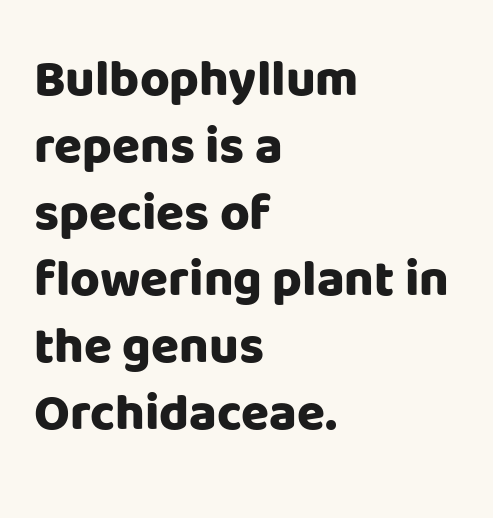
Q: Is the text bold? A: Yes.
Q: Is the text italic (slanted)? A: No, it is upright.
Q: Is the typeface a serif or a sans-serif typeface? A: Sans-serif.
Q: Is the text underlined? A: No.
Q: How is the paragraph aligned? A: Left-aligned.
Q: Is the spacing between letters normal or unusually wide? A: Normal.
Q: Is the spacing between lines tight, normal or loose? A: Normal.
Q: Width (condensed, normal, or wide)? A: Normal.
Q: Stroke contrast? A: Low.
Q: x-height? A: Large.
Q: Monospaced? A: No.
